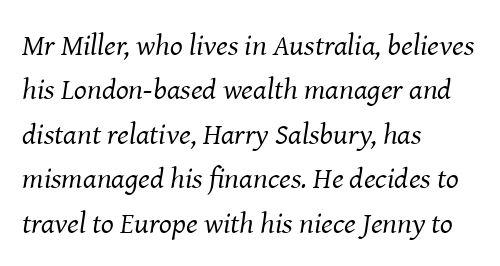
Q: Is the text bold? A: No.
Q: Is the text italic (slanted)? A: Yes, it leans right by about 8 degrees.
Q: Is the typeface a serif or a sans-serif typeface? A: Serif.
Q: Is the text underlined? A: No.
Q: How is the paragraph aligned? A: Left-aligned.
Q: Is the spacing between letters normal or unusually wide? A: Normal.
Q: Is the spacing between lines tight, normal or loose? A: Normal.
Q: Width (condensed, normal, or wide)? A: Normal.
Q: Stroke contrast? A: Medium.
Q: x-height? A: Medium.
Q: Monospaced? A: No.
